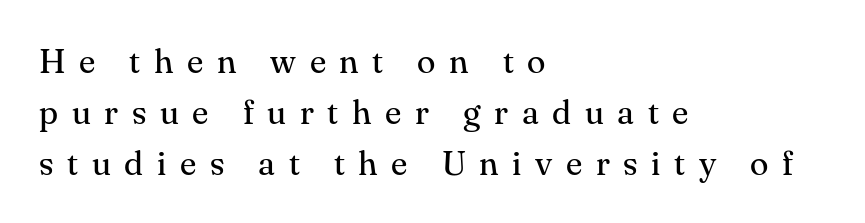
Q: Is the text bold? A: No.
Q: Is the text italic (slanted)? A: No, it is upright.
Q: Is the typeface a serif or a sans-serif typeface? A: Serif.
Q: Is the text underlined? A: No.
Q: How is the paragraph aligned? A: Left-aligned.
Q: Is the spacing between letters normal or unusually wide? A: Unusually wide.
Q: Is the spacing between lines tight, normal or loose? A: Normal.
Q: Width (condensed, normal, or wide)? A: Normal.
Q: Stroke contrast? A: Medium.
Q: x-height? A: Small.
Q: Monospaced? A: No.
